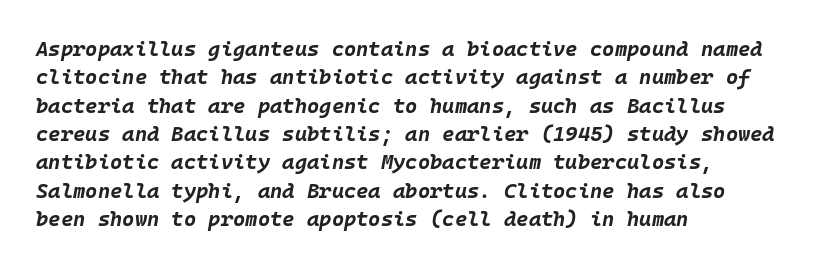
The image shows 21 px bold type, italic (leaning right); set left-aligned, normal line spacing (1.35x), normal letter spacing, not underlined.
